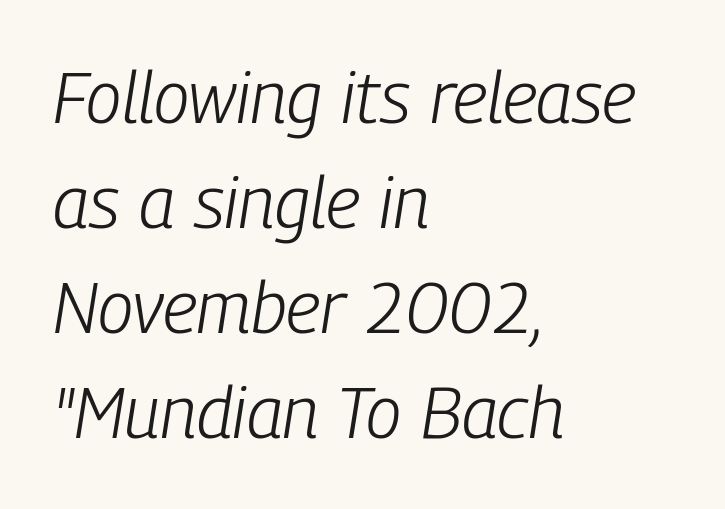
Q: Is the text bold? A: No.
Q: Is the text italic (slanted)? A: Yes, it leans right by about 9 degrees.
Q: Is the text underlined? A: No.
Q: How is the paragraph aligned? A: Left-aligned.
Q: Is the spacing between letters normal or unusually wide? A: Normal.
Q: Is the spacing between lines tight, normal or loose? A: Normal.
Q: Width (condensed, normal, or wide)? A: Condensed.
Q: Stroke contrast? A: Low.
Q: x-height? A: Medium.
Q: Monospaced? A: No.
